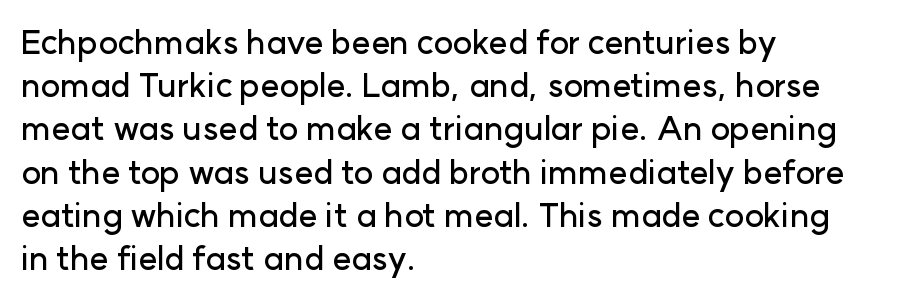
{"serif": "no", "italic": "no", "width": "normal", "stroke_contrast": "low", "x_height": "medium", "monospaced": "no", "underline": "no", "align": "left", "line_spacing": "normal", "line_spacing_ratio": 1.31, "letter_spacing": "normal", "letter_spacing_em": 0.0, "glyph_px": 33}
